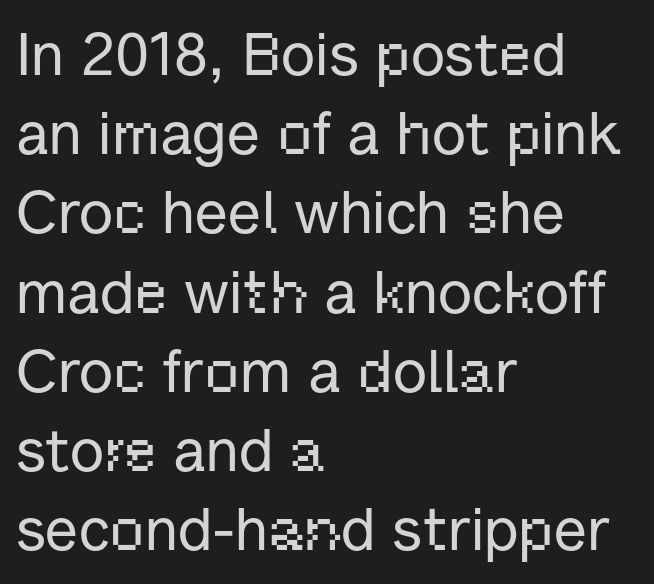
Ordinary non-slanted type is in use. A classic flush-left, rag-right setting is used for this passage. In terms of letterspacing, this is plain default setting. Letters rest on an invisible, unmarked baseline. The letters carry no serifs — their stems end cleanly without finishing strokes.
